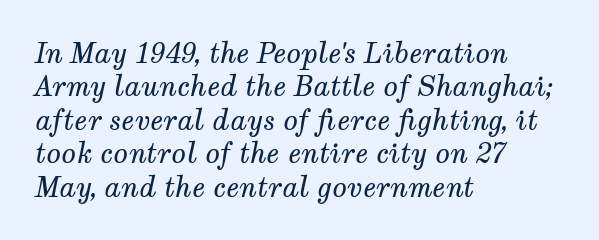
Descenders are the only things crossing below the line. Horizontally, the lines are justified to the leading edge only. The typesetting does not lean heavy: it is not bold. The font's italic variant was chosen for this text. Is the letter spacing exaggerated? No — it looks like the ordinary default.
